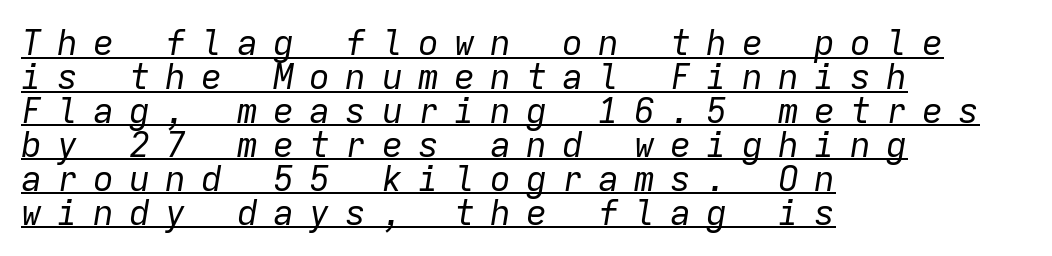
{"italic": "yes", "lean": "right", "slant_degrees": 9, "bold": "no", "weight": "regular", "width": "normal", "stroke_contrast": "low", "x_height": "medium", "monospaced": "yes", "underline": "yes", "align": "left", "line_spacing": "tight", "line_spacing_ratio": 0.97, "letter_spacing": "wide", "letter_spacing_em": 0.43, "glyph_px": 35}
